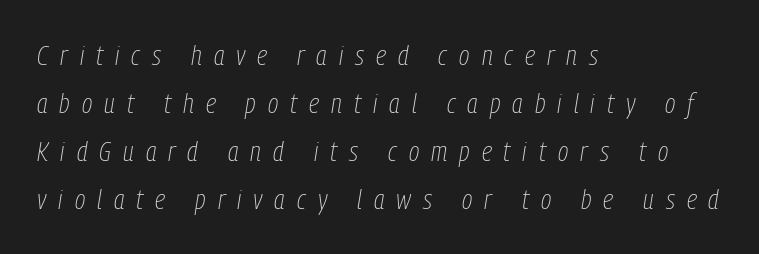
The image shows 28 px thin, condensed type, italic (leaning right); set left-aligned, line spacing 1.72x, unusually wide letter spacing (+0.43 em), not underlined; low stroke contrast and a medium x-height.
